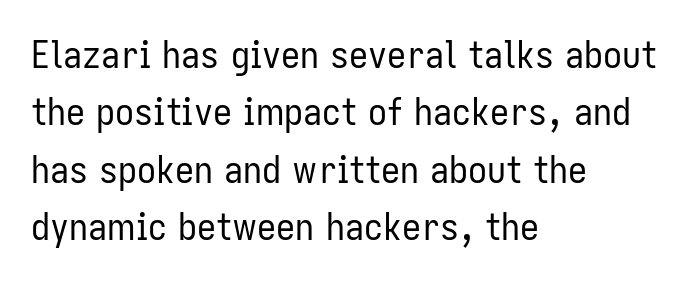
The type family on display is of the sans-serif kind. Do the characters align in a grid? No, the font is proportional. You can tell it's not italic because the verticals are truly vertical. Nothing heavy about these letters — not bold at all. Nothing unusual about the tracking: characters are spaced as the font intends.
